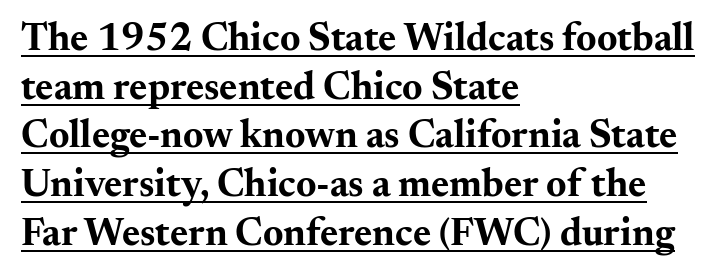
Q: Is the text bold? A: Yes.
Q: Is the text italic (slanted)? A: No, it is upright.
Q: Is the typeface a serif or a sans-serif typeface? A: Serif.
Q: Is the text underlined? A: Yes.
Q: How is the paragraph aligned? A: Left-aligned.
Q: Is the spacing between letters normal or unusually wide? A: Normal.
Q: Is the spacing between lines tight, normal or loose? A: Normal.
Q: Width (condensed, normal, or wide)? A: Wide.
Q: Stroke contrast? A: Medium.
Q: x-height? A: Small.
Q: Monospaced? A: No.
